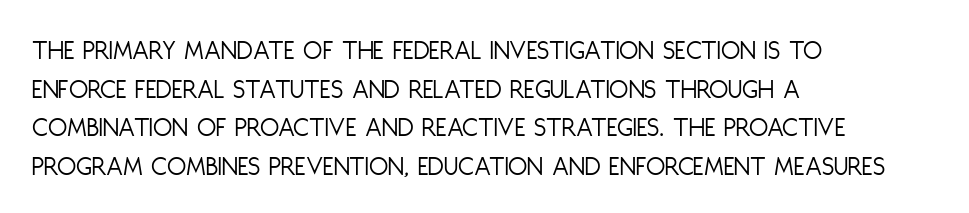
The specimen reads as upright at a glance. Font category for this specimen: sans-serif. Short note: letters normally spaced. Compared with typical paragraphs, the rows here are spaced about the same. The space beneath each line is pristine and unruled. Stems and bowls with no extra thickness — not bold.
